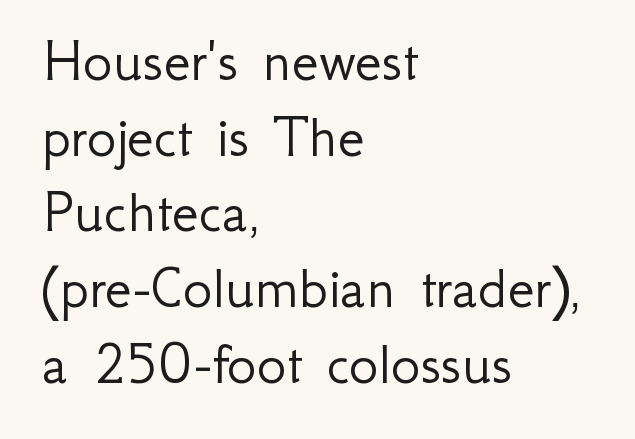
The image shows 62 px light sans-serif type, upright; set left-aligned, line spacing 1.22x, normal letter spacing, not underlined; low stroke contrast and a small x-height.
